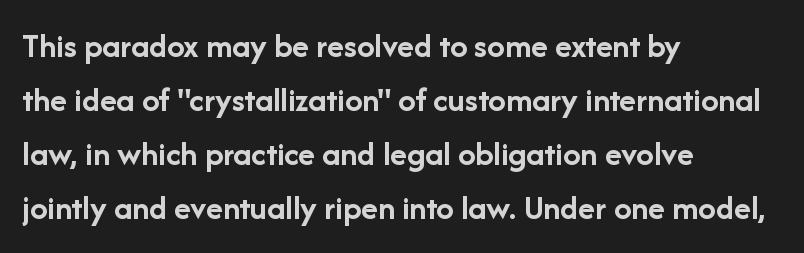
{"serif": "no", "italic": "no", "bold": "yes", "weight": "semibold", "width": "normal", "stroke_contrast": "low", "x_height": "medium", "monospaced": "no", "underline": "no", "align": "left", "line_spacing": "normal", "line_spacing_ratio": 1.54, "letter_spacing": "normal", "letter_spacing_em": 0.0, "glyph_px": 35}
